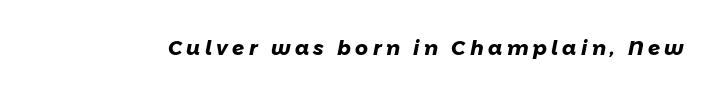
{"bold": "yes", "underline": "no", "letter_spacing": "wide", "letter_spacing_em": 0.22, "glyph_px": 20}
